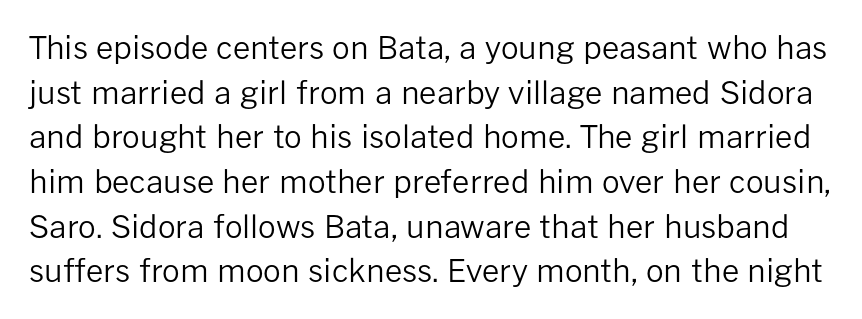
{"serif": "no", "italic": "no", "bold": "no", "weight": "regular", "width": "normal", "stroke_contrast": "low", "x_height": "medium", "monospaced": "no", "underline": "no", "line_spacing": "normal", "line_spacing_ratio": 1.44, "letter_spacing": "normal", "letter_spacing_em": 0.0, "glyph_px": 31}
